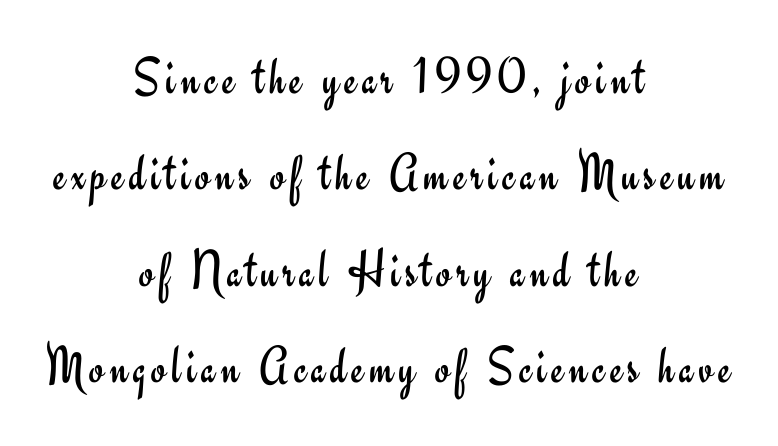
The image shows 53 px regular-weight sans-serif type; set centered, line spacing 1.82x, not underlined; low stroke contrast and a small x-height.
